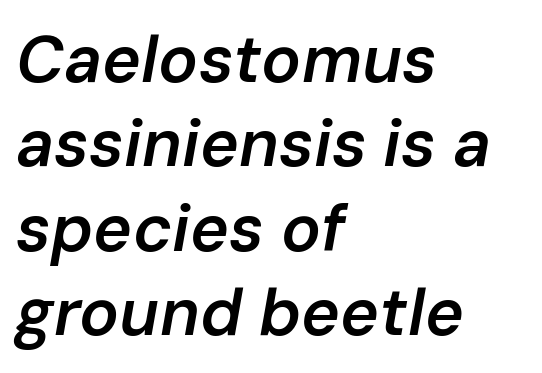
Q: Is the text bold? A: Semi-bold.
Q: Is the text italic (slanted)? A: Yes, it leans right by about 10 degrees.
Q: Is the text underlined? A: No.
Q: How is the paragraph aligned? A: Left-aligned.
Q: Is the spacing between letters normal or unusually wide? A: Normal.
Q: Is the spacing between lines tight, normal or loose? A: Normal.
Q: Width (condensed, normal, or wide)? A: Normal.
Q: Stroke contrast? A: Low.
Q: x-height? A: Medium.
Q: Monospaced? A: No.
